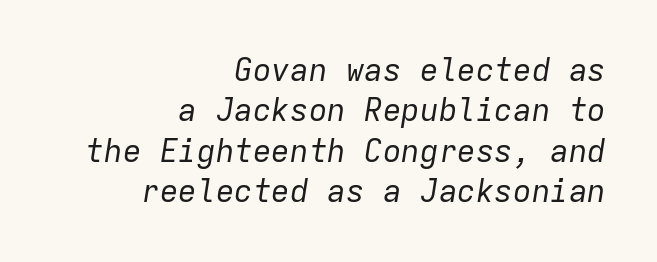
The letterforms sit shoulder to shoulder at normal distance. The glyphs look as if they've been sheared to an angle. Each letter, wide or thin by design, is forced into the same width here. Alignment: flush right. Vertical spacing — default. These glyphs show unthickened strokes, regular width or finer.
